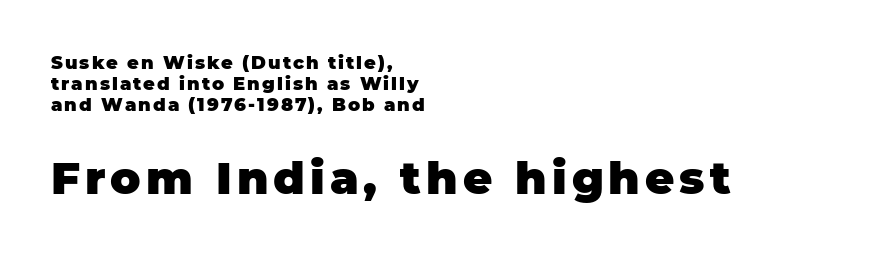
The image shows 45 px heavy sans-serif type, upright; set left-aligned, line spacing 1.17x, not underlined; the second (bottom) block is 2.5x larger; low stroke contrast and a large x-height.
